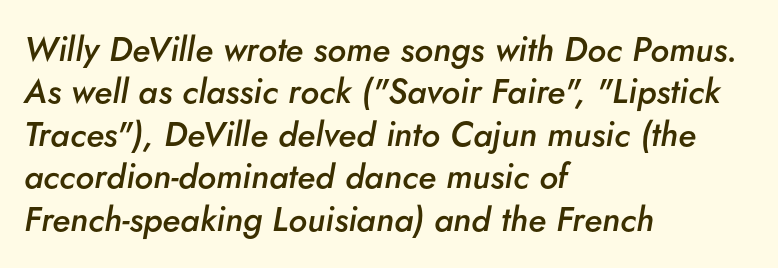
The passage shown is semibold, sitting just below true bold. Note the varied advance widths — an 'i' is clearly narrower than an 'm'. These lines stack with their left ends in a neat column. Words float on clear page, feet unadorned. Characters follow at the spacing the type designer built in.
